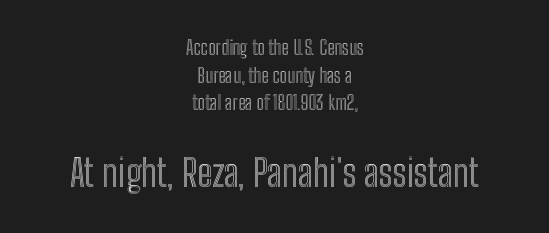
Q: Is the text italic (slanted)? A: No, it is upright.
Q: Is the text underlined? A: No.
Q: How is the paragraph aligned? A: Centered.
Q: Is the spacing between letters normal or unusually wide? A: Normal.
Q: Is the spacing between lines tight, normal or loose? A: Normal.
Q: Which block of text is set in a larger size, the first (top) or the second (bottom)? A: The second (bottom) one.
Q: Width (condensed, normal, or wide)? A: Condensed.
Q: x-height? A: Medium.
Q: Monospaced? A: No.
